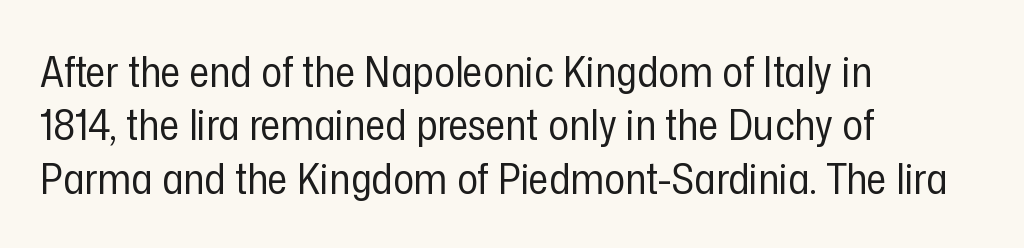
{"serif": "no", "italic": "no", "bold": "no", "weight": "regular", "width": "condensed", "stroke_contrast": "low", "x_height": "medium", "monospaced": "no", "underline": "no", "align": "left", "line_spacing_ratio": 1.24, "letter_spacing": "normal", "letter_spacing_em": 0.0, "glyph_px": 43}
